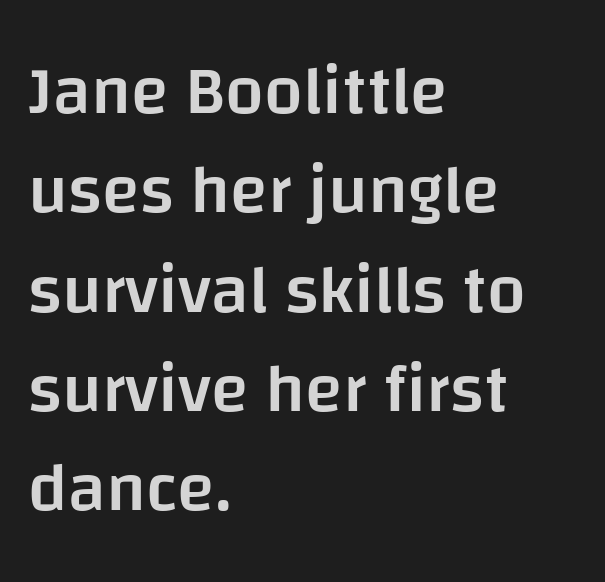
Words appear dense and cohesive because spacing is normal. In CSS terms this would be text-align: left. Leading: standard. Heft: intermediate — a semibold.
